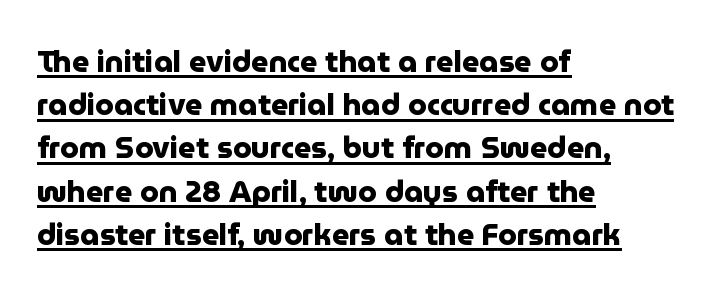
The image shows 30 px heavy sans-serif type, upright; set left-aligned, normal line spacing (1.44x), normal letter spacing, underlined; low stroke contrast and a medium x-height.
